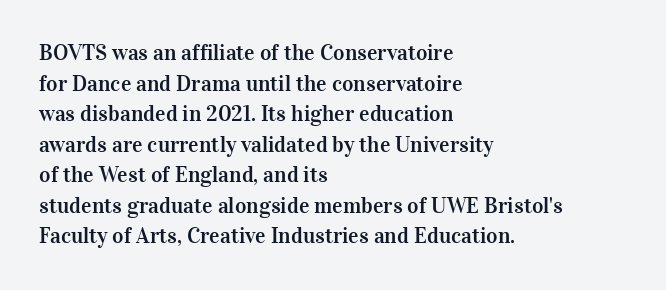
The image shows 22 px text type, upright; set left-aligned, normal line spacing (1.39x), normal letter spacing, not underlined.
